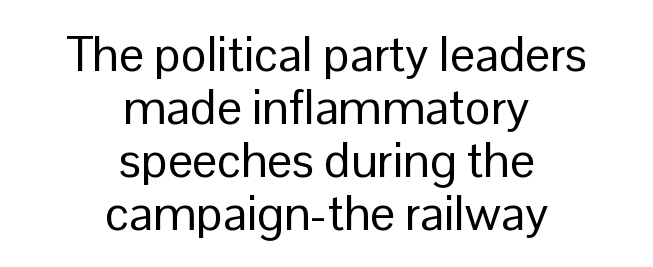
Q: Is the text bold? A: No.
Q: Is the text italic (slanted)? A: No, it is upright.
Q: Is the typeface a serif or a sans-serif typeface? A: Sans-serif.
Q: Is the text underlined? A: No.
Q: How is the paragraph aligned? A: Centered.
Q: Is the spacing between letters normal or unusually wide? A: Normal.
Q: Is the spacing between lines tight, normal or loose? A: Tight.
Q: Width (condensed, normal, or wide)? A: Normal.
Q: Stroke contrast? A: Low.
Q: x-height? A: Medium.
Q: Monospaced? A: No.
